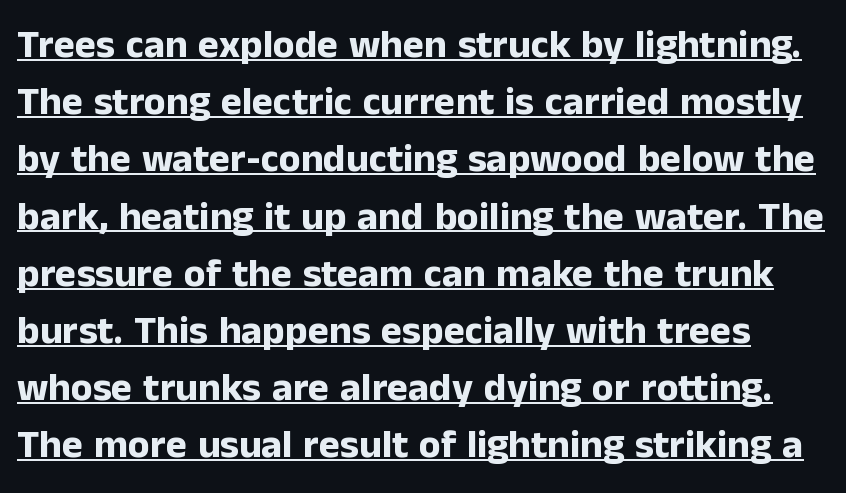
The strokes are fattened all the way to bold. Honestly, the letter spacing is just normal — you wouldn't notice it. Do the letters lean? They stand straight. Like a heading marked for emphasis, these lines bear an underscore. The characters display no serif detailing; their extremities are plain.
